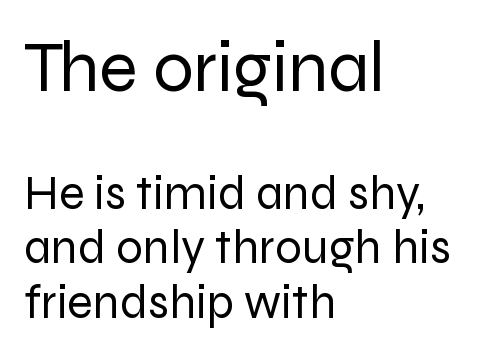
{"serif": "no", "italic": "no", "bold": "no", "weight": "regular", "width": "normal", "stroke_contrast": "low", "x_height": "medium", "monospaced": "no", "underline": "no", "align": "left", "line_spacing": "tight", "line_spacing_ratio": 1.14, "letter_spacing": "normal", "letter_spacing_em": 0.0, "larger_block": "first", "size_ratio": 1.5, "glyph_px": 72}
